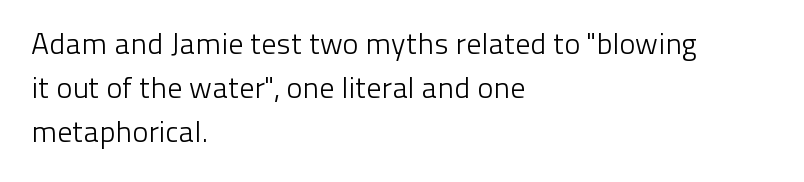
Unmarked baselines from the first word to the last. Quick note: interline space is typical. Vertical stems look standard width or narrower in stroke. Students, note that the glyphs here touch the page at normal intervals. Every row of glyphs begins at an identical x-position on the left. The characters display no serif detailing; their extremities are plain.
